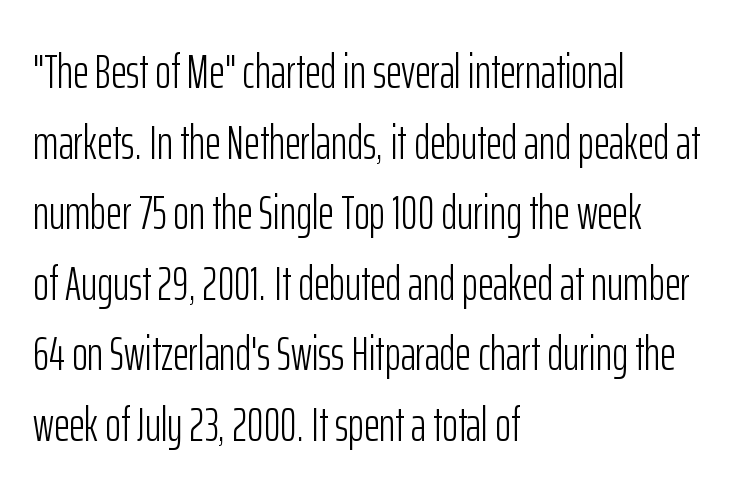
Characters follow at the spacing the type designer built in. A sans-serif font was chosen for this passage. Rendered with straight, roman letterforms. The vertical gap from one line to the next is medium. In CSS terms this would be text-align: left. The font sits on the lighter half of the weight spectrum, regular included.
